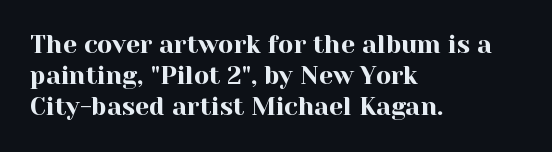
Q: Is the text italic (slanted)? A: No, it is upright.
Q: Is the text underlined? A: No.
Q: How is the paragraph aligned? A: Left-aligned.
Q: Is the spacing between letters normal or unusually wide? A: Normal.
Q: Is the spacing between lines tight, normal or loose? A: Normal.
